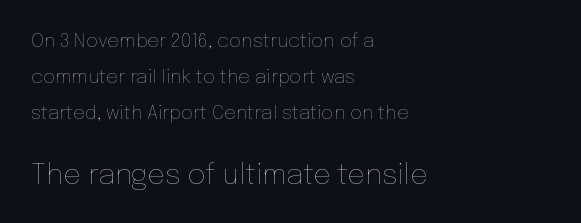
{"italic": "no", "bold": "no", "weight": "thin", "width": "normal", "stroke_contrast": "low", "x_height": "medium", "monospaced": "no", "underline": "no", "align": "left", "line_spacing_ratio": 1.89, "letter_spacing": "normal", "letter_spacing_em": 0.0, "larger_block": "second", "size_ratio": 1.47, "glyph_px": 28}
